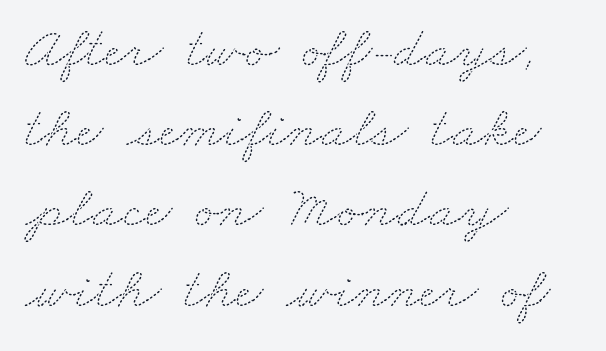
Q: Is the text bold? A: No.
Q: Is the text underlined? A: No.
Q: How is the paragraph aligned? A: Left-aligned.
Q: Is the spacing between letters normal or unusually wide? A: Normal.
Q: Is the spacing between lines tight, normal or loose? A: Normal.
Q: Width (condensed, normal, or wide)? A: Wide.
Q: Stroke contrast? A: Medium.
Q: x-height? A: Small.
Q: Monospaced? A: No.
